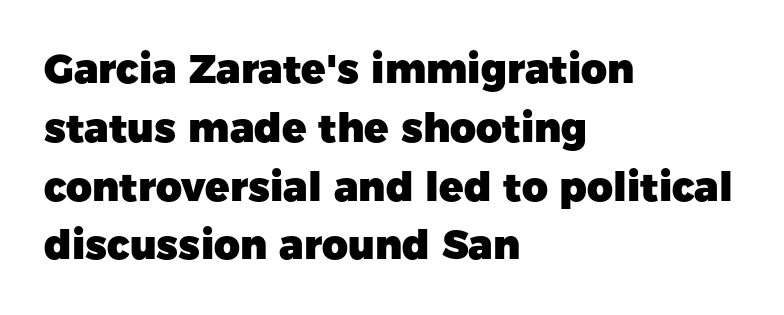
Is this a sans? Yes — the strokes have no serifs. Every character sits straight up, as roman type does. Strokes here are thick enough to call this a true bold. Note the varied advance widths — an 'i' is clearly narrower than an 'm'. Horizontal alignment here is leftward, the default for most running prose.
